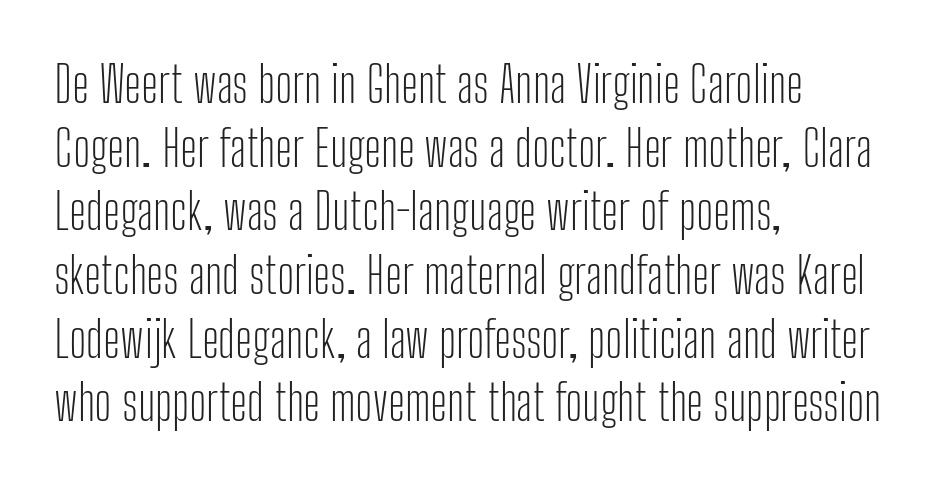
{"serif": "no", "italic": "no", "bold": "no", "weight": "light", "width": "condensed", "stroke_contrast": "low", "x_height": "medium", "monospaced": "no", "underline": "no", "align": "left", "line_spacing": "normal", "line_spacing_ratio": 1.3, "letter_spacing": "normal", "letter_spacing_em": 0.0, "glyph_px": 49}
